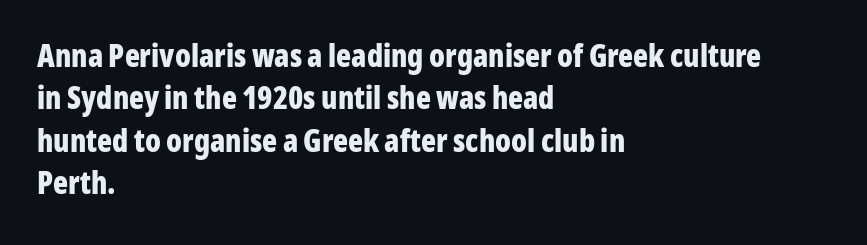
{"serif": "no", "italic": "no", "bold": "yes", "weight": "bold", "width": "condensed", "stroke_contrast": "low", "x_height": "medium", "monospaced": "no", "underline": "no", "align": "left", "line_spacing": "normal", "line_spacing_ratio": 1.37, "letter_spacing": "normal", "letter_spacing_em": 0.0, "glyph_px": 31}
